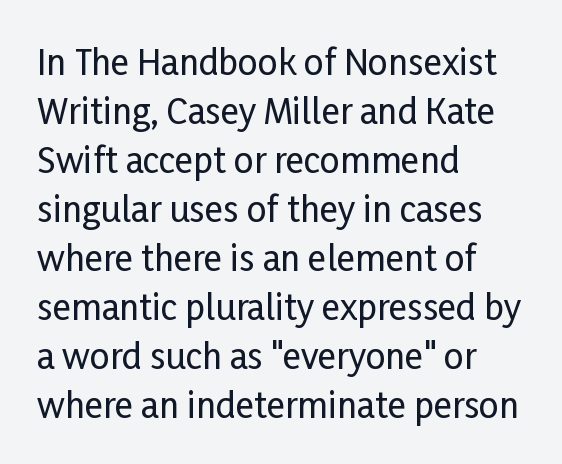
The rendering uses a moderate line-height, typical for paragraphs. Nothing unusual about the tracking: characters are spaced as the font intends. Only glyphs here, with clear space below each row. These lines are composed in type without serifs.
